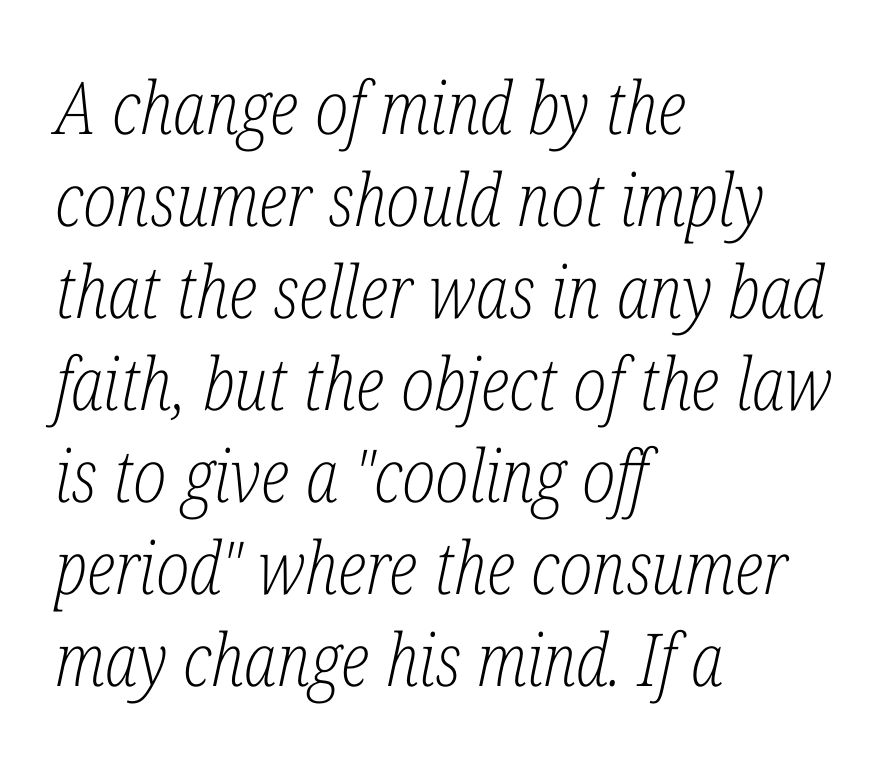
{"serif": "yes", "italic": "yes", "lean": "right", "slant_degrees": 12, "bold": "no", "weight": "light", "width": "condensed", "stroke_contrast": "low", "x_height": "medium", "monospaced": "no", "underline": "no", "align": "left", "line_spacing": "normal", "line_spacing_ratio": 1.26, "letter_spacing": "normal", "letter_spacing_em": 0.0, "glyph_px": 73}
